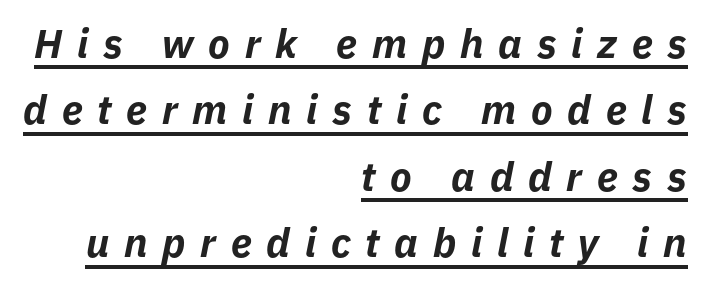
Q: Is the text bold? A: Yes.
Q: Is the text italic (slanted)? A: Yes, it leans right by about 11 degrees.
Q: Is the text underlined? A: Yes.
Q: How is the paragraph aligned? A: Right-aligned.
Q: Is the spacing between letters normal or unusually wide? A: Unusually wide.
Q: Is the spacing between lines tight, normal or loose? A: Normal.
Q: Width (condensed, normal, or wide)? A: Normal.
Q: Stroke contrast? A: Low.
Q: x-height? A: Medium.
Q: Monospaced? A: No.
